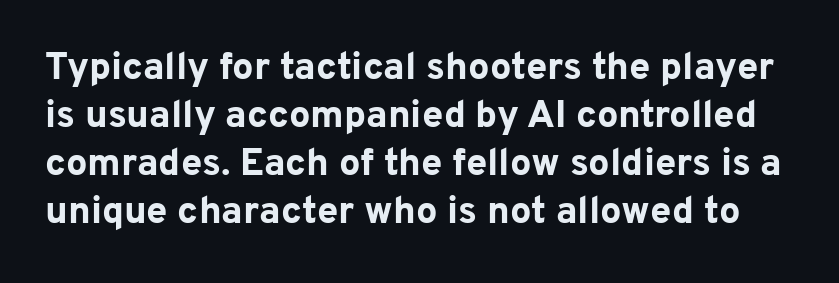
The image shows 38 px bold sans-serif type, upright; set normal line spacing (1.26x), normal letter spacing, not underlined; low stroke contrast and a medium x-height.
